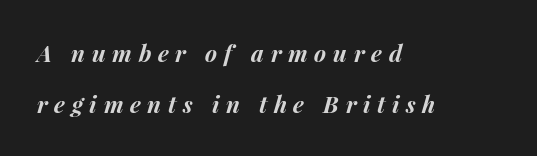
Q: Is the text bold? A: Yes.
Q: Is the text italic (slanted)? A: Yes, it leans right by about 15 degrees.
Q: Is the text underlined? A: No.
Q: How is the paragraph aligned? A: Left-aligned.
Q: Is the spacing between letters normal or unusually wide? A: Unusually wide.
Q: Is the spacing between lines tight, normal or loose? A: Loose.
